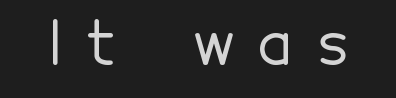
The image shows 59 px sans-serif type, upright; set unusually wide letter spacing (+0.42 em), not underlined; a medium x-height.
